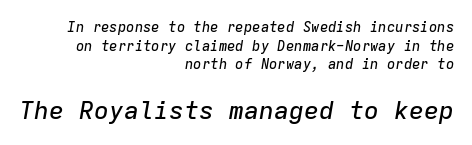
Normally led — the rows are evenly, conventionally spaced. Check the space under the baseline: it is left empty. The typesetter chose a ragged-left arrangement here. Rendered with sloped, italic letterforms. Spacing between characters is what you'd get straight out of the box. The face used here appears at its bigger size in the lower chunk.
